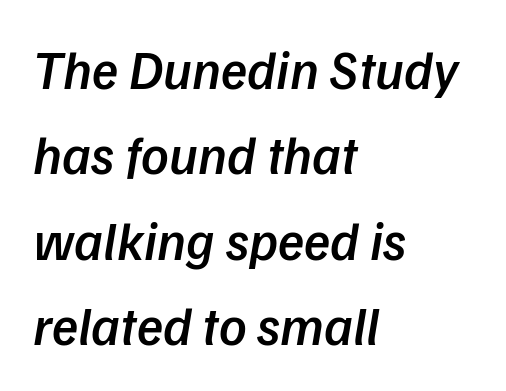
{"serif": "no", "bold": "semi", "weight": "semibold", "width": "normal", "stroke_contrast": "low", "x_height": "medium", "monospaced": "no", "underline": "no", "align": "left", "line_spacing": "normal", "line_spacing_ratio": 1.58, "letter_spacing": "normal", "letter_spacing_em": 0.0, "glyph_px": 54}
